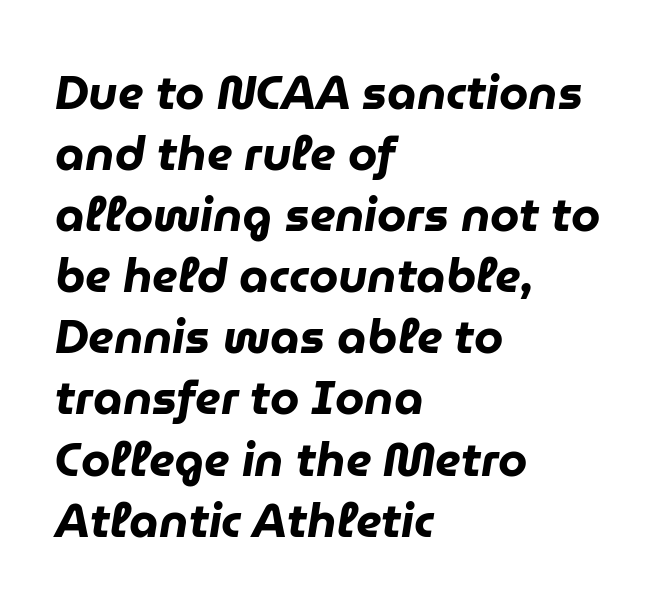
The image shows 47 px heavy type, italic (leaning right); set left-aligned, normal line spacing (1.3x), normal letter spacing, not underlined; low stroke contrast and a medium x-height.
